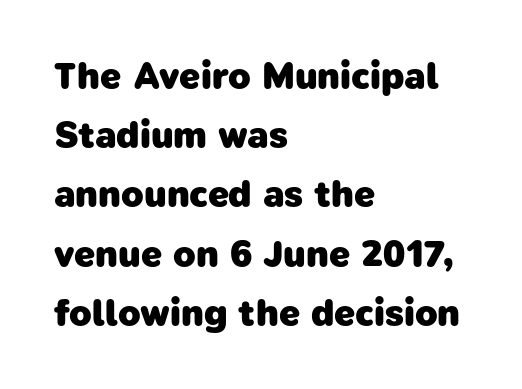
{"serif": "no", "bold": "yes", "weight": "heavy", "width": "normal", "stroke_contrast": "low", "x_height": "medium", "monospaced": "no", "underline": "no", "align": "left", "line_spacing": "normal", "line_spacing_ratio": 1.6, "letter_spacing": "normal", "letter_spacing_em": 0.0, "glyph_px": 37}
